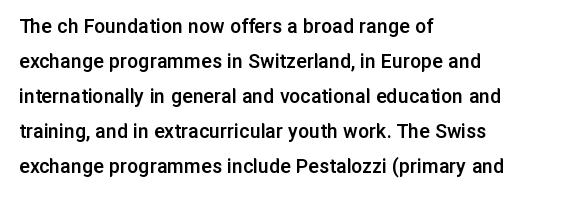
Rows of type keep a routine distance in the vertical direction. Tracking here is standard; glyphs follow each other at the usual distance. Ascenders rise straight up at ninety degrees. A fair bit of extra ink — the face is semibold, not bold.
